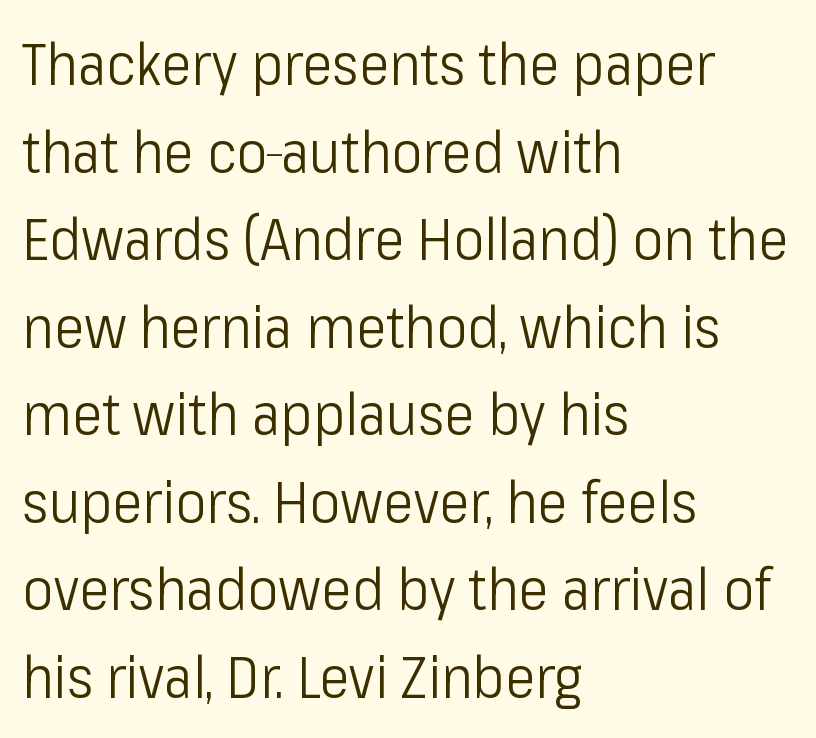
The image shows 58 px light, condensed sans-serif type, upright; set left-aligned, normal line spacing (1.51x), normal letter spacing, not underlined; low stroke contrast and a medium x-height.
